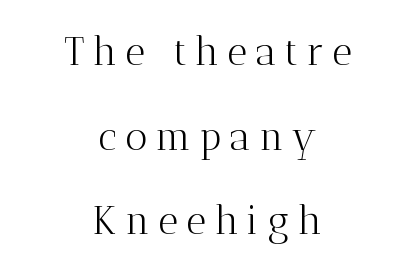
{"serif": "yes", "italic": "no", "bold": "no", "weight": "light", "width": "normal", "stroke_contrast": "medium", "x_height": "medium", "monospaced": "no", "underline": "no", "align": "center", "line_spacing": "loose", "line_spacing_ratio": 2.17, "letter_spacing": "wide", "letter_spacing_em": 0.21, "glyph_px": 39}
